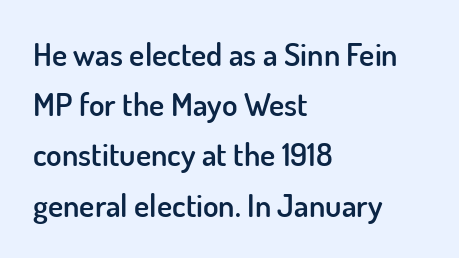
{"serif": "no", "italic": "no", "bold": "semi", "weight": "semibold", "width": "normal", "stroke_contrast": "low", "x_height": "small", "monospaced": "no", "underline": "no", "align": "left", "line_spacing": "normal", "line_spacing_ratio": 1.57, "letter_spacing": "normal", "letter_spacing_em": 0.0, "glyph_px": 32}
